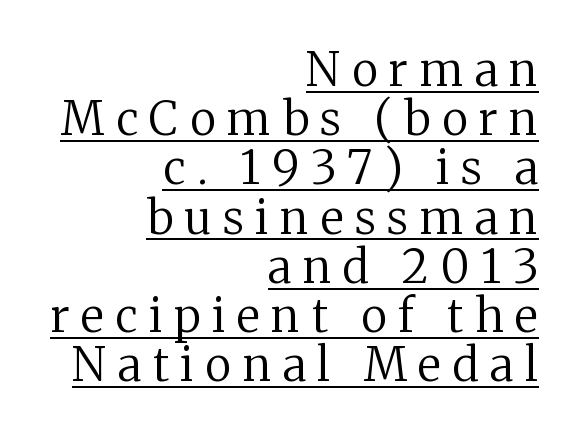
Q: Is the text bold? A: No.
Q: Is the text italic (slanted)? A: No, it is upright.
Q: Is the typeface a serif or a sans-serif typeface? A: Serif.
Q: Is the text underlined? A: Yes.
Q: How is the paragraph aligned? A: Right-aligned.
Q: Is the spacing between letters normal or unusually wide? A: Unusually wide.
Q: Is the spacing between lines tight, normal or loose? A: Tight.
Q: Width (condensed, normal, or wide)? A: Normal.
Q: Stroke contrast? A: Medium.
Q: x-height? A: Medium.
Q: Monospaced? A: No.
